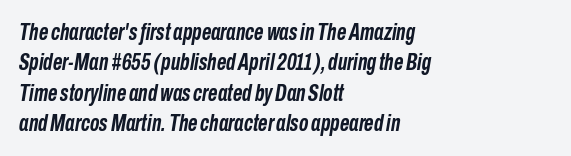
Q: Is the text bold? A: Yes.
Q: Is the text italic (slanted)? A: Yes, it leans right by about 10 degrees.
Q: Is the text underlined? A: No.
Q: How is the paragraph aligned? A: Left-aligned.
Q: Is the spacing between letters normal or unusually wide? A: Normal.
Q: Is the spacing between lines tight, normal or loose? A: Normal.
